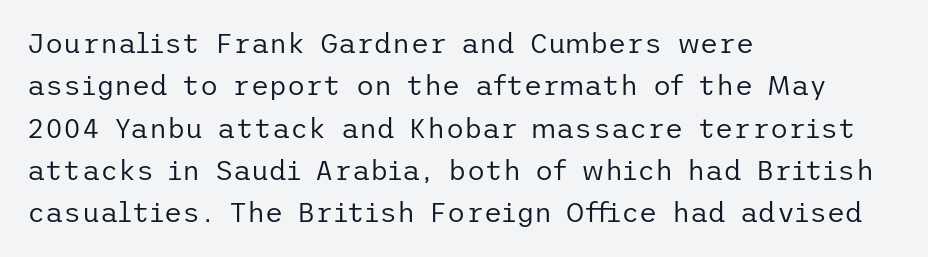
The image shows 28 px regular-weight sans-serif type, upright; set left-aligned, normal line spacing (1.51x), normal letter spacing, not underlined; low stroke contrast and a medium x-height.
